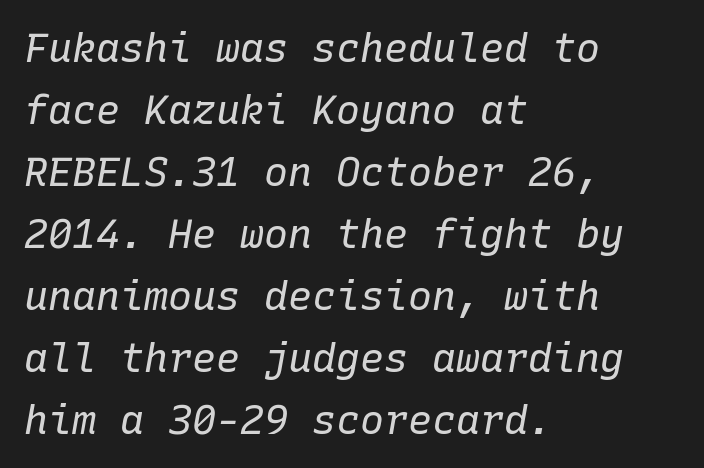
{"italic": "yes", "lean": "right", "slant_degrees": 10, "bold": "no", "weight": "regular", "width": "normal", "stroke_contrast": "low", "x_height": "medium", "monospaced": "yes", "underline": "no", "align": "left", "line_spacing": "normal", "line_spacing_ratio": 1.55, "letter_spacing": "normal", "letter_spacing_em": 0.0, "glyph_px": 40}
